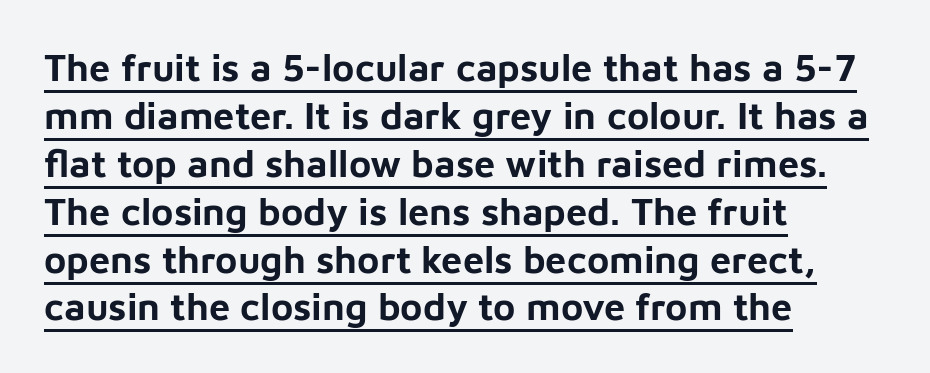
The image shows 38 px bold sans-serif type, upright; set left-aligned, normal line spacing (1.26x), normal letter spacing, underlined; low stroke contrast and a medium x-height.
